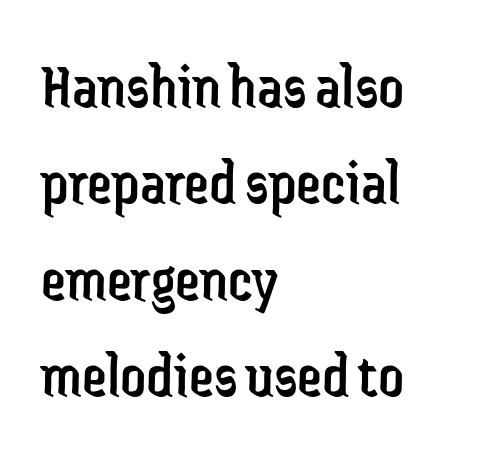
Q: Is the text bold? A: No.
Q: Is the text italic (slanted)? A: No, it is upright.
Q: Is the typeface a serif or a sans-serif typeface? A: Sans-serif.
Q: Is the text underlined? A: No.
Q: How is the paragraph aligned? A: Left-aligned.
Q: Is the spacing between letters normal or unusually wide? A: Normal.
Q: Is the spacing between lines tight, normal or loose? A: Normal.
Q: Width (condensed, normal, or wide)? A: Condensed.
Q: Stroke contrast? A: Low.
Q: x-height? A: Medium.
Q: Monospaced? A: No.
